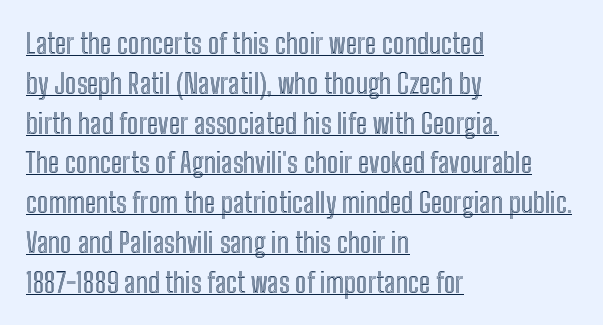
The image shows 28 px condensed type, upright; set left-aligned, normal line spacing (1.42x), normal letter spacing, underlined; a medium x-height.
